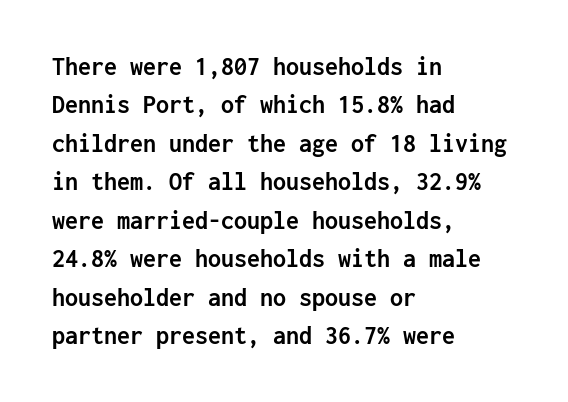
The image shows 26 px bold type, upright; set left-aligned, normal line spacing (1.48x), normal letter spacing, not underlined.
